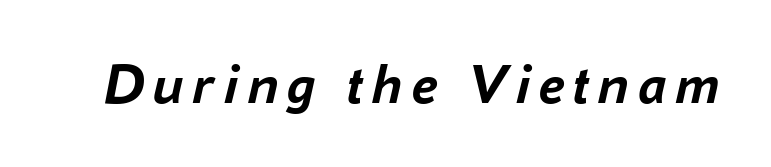
Q: Is the text bold? A: Yes.
Q: Is the text italic (slanted)? A: Yes, it leans right by about 16 degrees.
Q: Is the text underlined? A: No.
Q: Width (condensed, normal, or wide)? A: Normal.
Q: Stroke contrast? A: Low.
Q: x-height? A: Medium.
Q: Monospaced? A: No.
